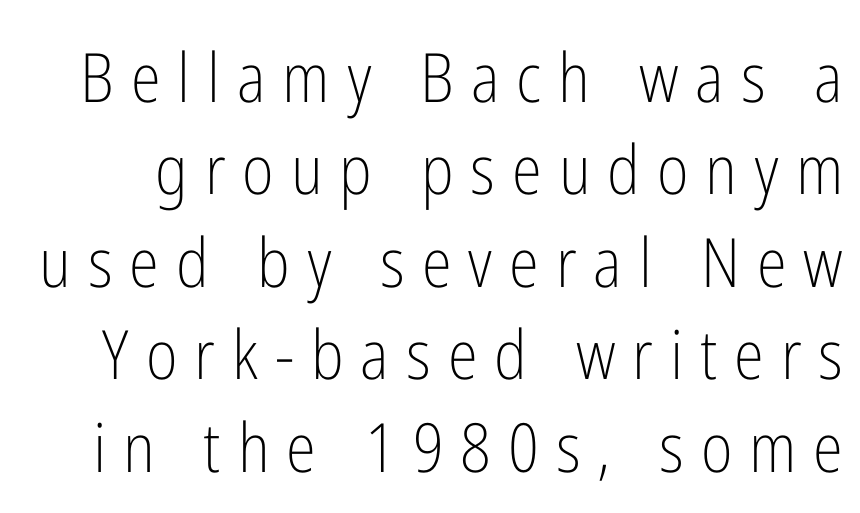
The image shows 68 px light, condensed sans-serif type, upright; set normal line spacing (1.36x), unusually wide letter spacing (+0.25 em), not underlined; low stroke contrast and a medium x-height.
